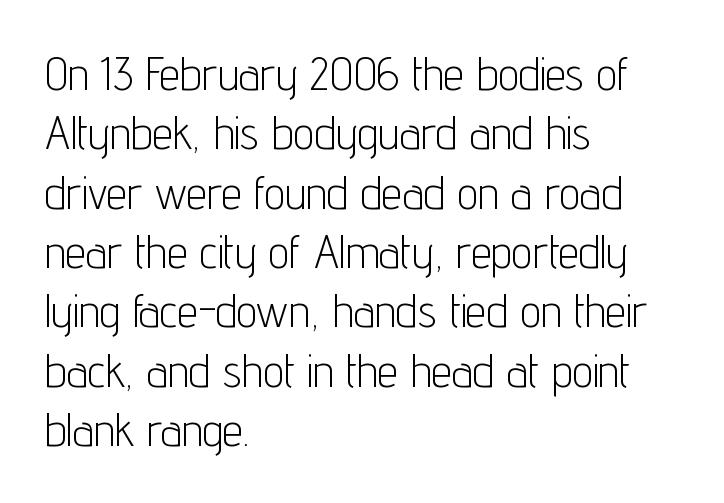
Observe the ordinary spacing: letters are neighbours, not strangers. Interline gaps are of average width in this sample. Honestly, there is no underline to notice here at all. You can tell it's not italic because the verticals are truly vertical.
